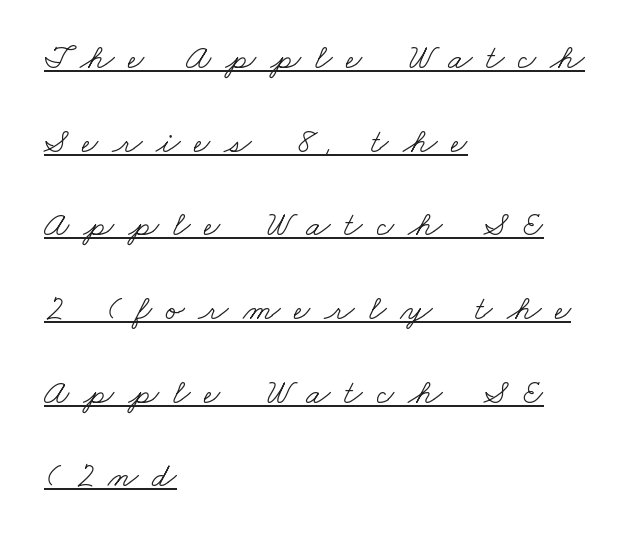
The line-height multiplier appears high, well above default. Look at the bottom of the vertical strokes: they flare into serifs here. The setting favours the left margin, as ordinary paragraphs usually do. Varying glyph widths throughout — classic text-font behaviour. The weight tops out at a normal text grade. Each line of the rendering has a horizontal stroke beneath the glyphs.
